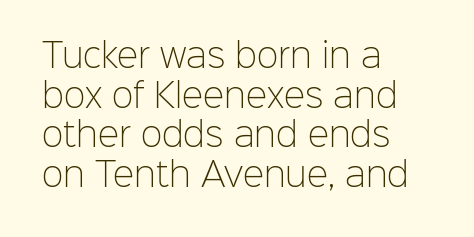
{"serif": "no", "italic": "no", "bold": "no", "weight": "light", "width": "normal", "stroke_contrast": "low", "x_height": "medium", "monospaced": "no", "underline": "no", "align": "left", "line_spacing_ratio": 1.24, "letter_spacing": "normal", "letter_spacing_em": 0.0, "glyph_px": 32}
